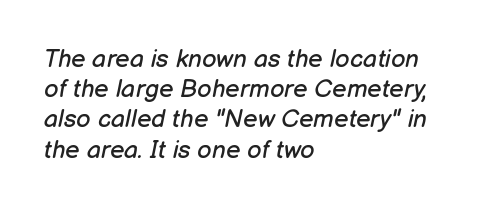
The image shows 25 px text type, italic (leaning right); set left-aligned, line spacing 1.21x, normal letter spacing, not underlined.
